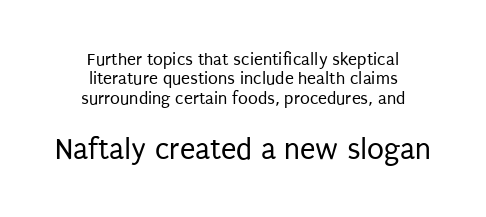
The image shows 31 px regular-weight, condensed sans-serif type, upright; set centered, tight line spacing (1.08x), normal letter spacing, not underlined; the second (bottom) block is 1.72x larger; low stroke contrast and a large x-height.
